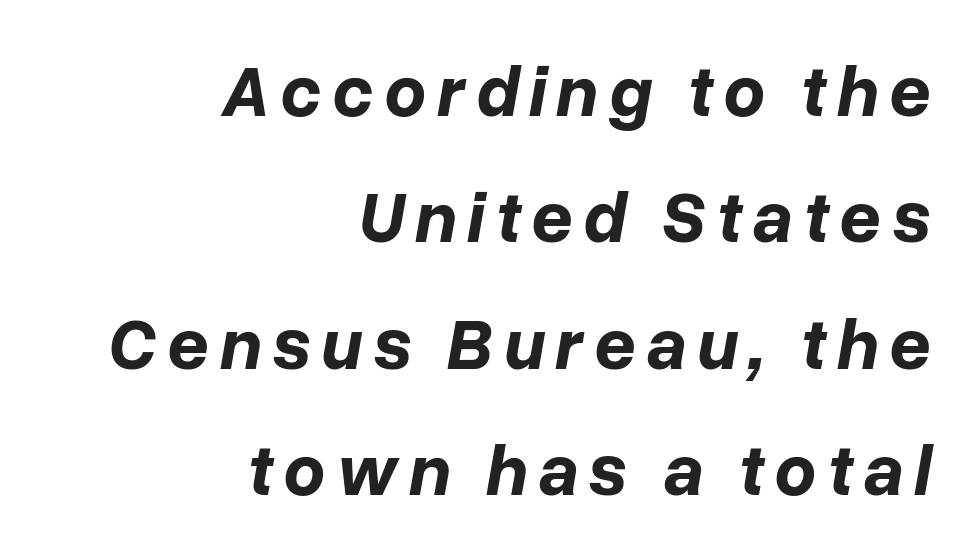
Q: Is the text bold? A: Yes.
Q: Is the text italic (slanted)? A: Yes, it leans right by about 10 degrees.
Q: Is the text underlined? A: No.
Q: How is the paragraph aligned? A: Right-aligned.
Q: Width (condensed, normal, or wide)? A: Normal.
Q: Stroke contrast? A: Low.
Q: x-height? A: Medium.
Q: Monospaced? A: No.
